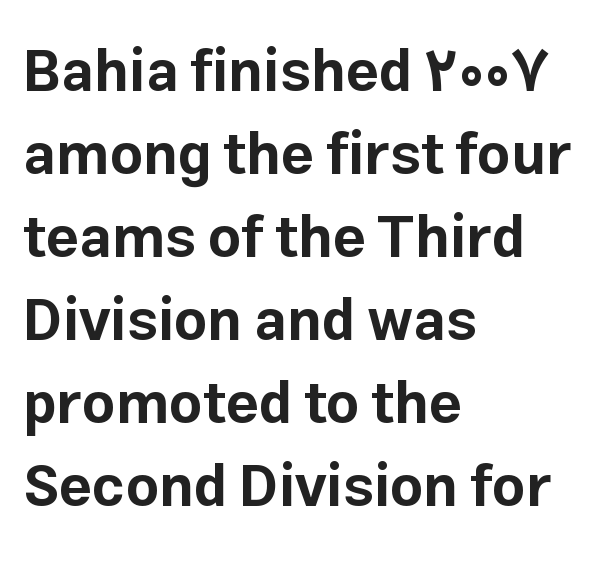
{"serif": "no", "italic": "no", "bold": "yes", "weight": "bold", "width": "normal", "stroke_contrast": "low", "x_height": "medium", "monospaced": "no", "underline": "no", "align": "left", "line_spacing": "normal", "line_spacing_ratio": 1.43, "letter_spacing": "normal", "letter_spacing_em": 0.0, "glyph_px": 58}
